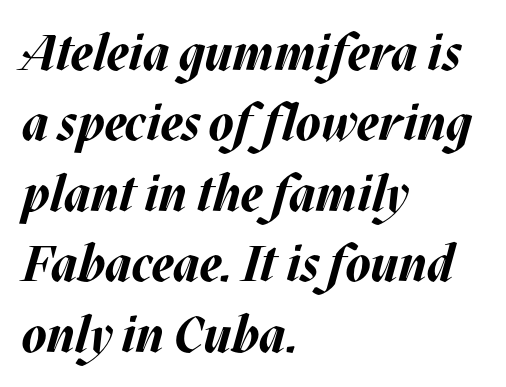
The image shows 50 px bold type, italic (leaning right); set left-aligned, normal line spacing (1.41x), normal letter spacing, not underlined; medium stroke contrast and a large x-height.
